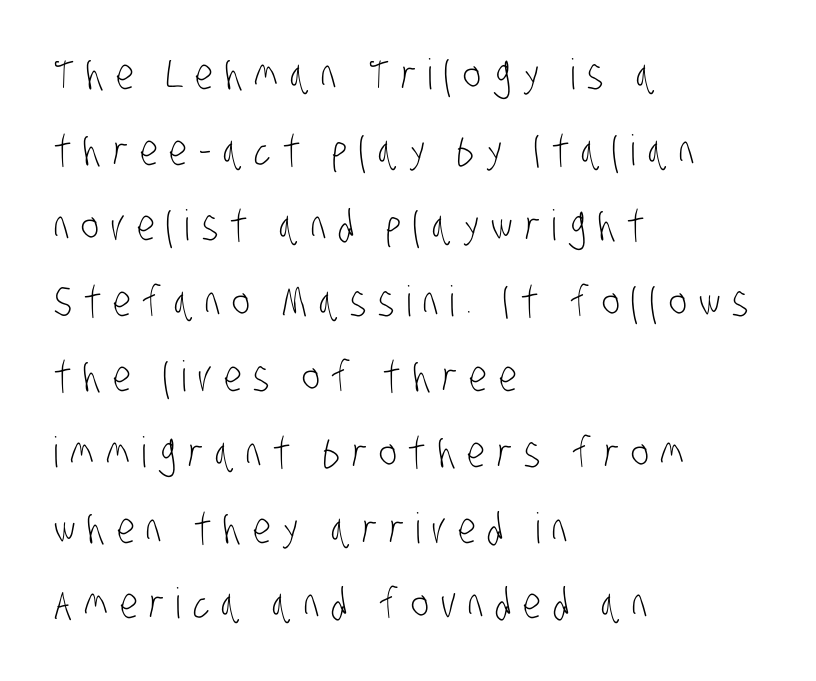
The image shows 42 px light, condensed sans-serif type; set left-aligned, line spacing 1.8x, unusually wide letter spacing (+0.28 em), not underlined; low stroke contrast and a large x-height.
